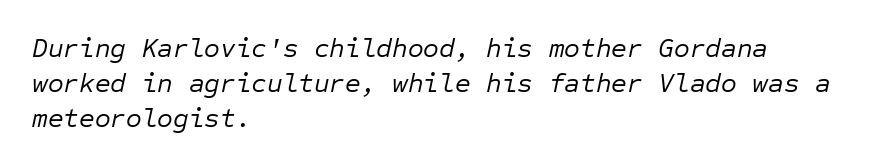
Q: Is the text bold? A: No.
Q: Is the text italic (slanted)? A: Yes, it leans right by about 12 degrees.
Q: Is the text underlined? A: No.
Q: How is the paragraph aligned? A: Left-aligned.
Q: Is the spacing between letters normal or unusually wide? A: Normal.
Q: Is the spacing between lines tight, normal or loose? A: Normal.
